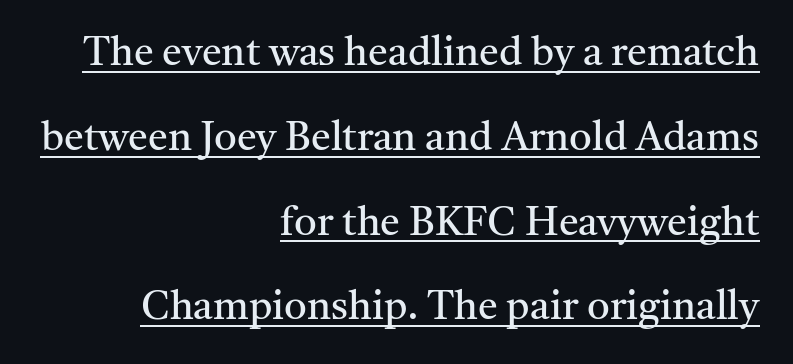
Q: Is the text bold? A: No.
Q: Is the text italic (slanted)? A: No, it is upright.
Q: Is the typeface a serif or a sans-serif typeface? A: Serif.
Q: Is the text underlined? A: Yes.
Q: How is the paragraph aligned? A: Right-aligned.
Q: Is the spacing between letters normal or unusually wide? A: Normal.
Q: Is the spacing between lines tight, normal or loose? A: Loose.
Q: Width (condensed, normal, or wide)? A: Normal.
Q: Stroke contrast? A: Medium.
Q: x-height? A: Medium.
Q: Monospaced? A: No.
